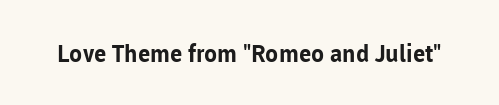
What stands out about the letter spacing? Nothing — it is the standard amount. Upright lettering throughout. Bold? Absolutely — the strokes are thick and heavy. The glyphs are unaccompanied by any horizontal stroke below them.
